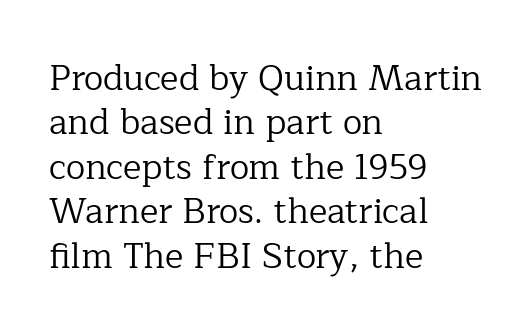
The baseline area is clear. Horizontal alignment here is leftward, the default for most running prose. Here the glyphs are tracked normally, forming tight word shapes. The typesetting does not lean heavy: it is not bold.
